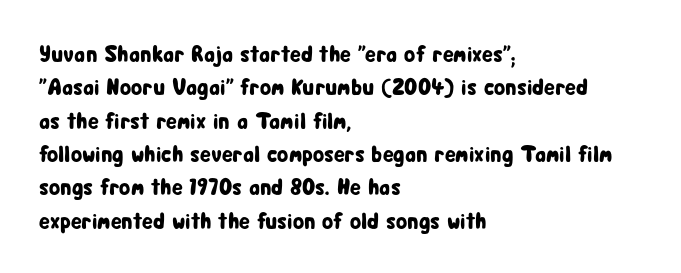
{"italic": "no", "underline": "no", "align": "left", "line_spacing": "normal", "line_spacing_ratio": 1.45, "letter_spacing": "normal", "letter_spacing_em": 0.0, "glyph_px": 23}
